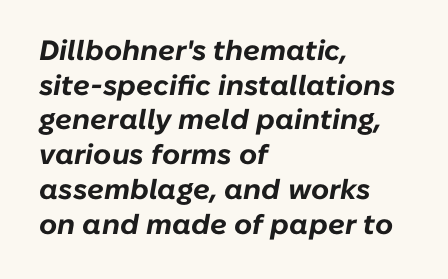
Q: Is the text bold? A: Yes.
Q: Is the text italic (slanted)? A: Yes, it leans right by about 10 degrees.
Q: Is the text underlined? A: No.
Q: How is the paragraph aligned? A: Left-aligned.
Q: Is the spacing between letters normal or unusually wide? A: Normal.
Q: Width (condensed, normal, or wide)? A: Normal.
Q: Stroke contrast? A: Low.
Q: x-height? A: Medium.
Q: Monospaced? A: No.
